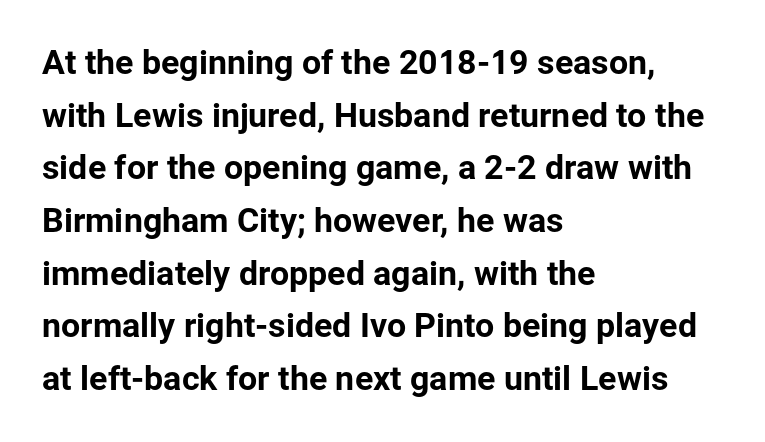
Q: Is the text italic (slanted)? A: No, it is upright.
Q: Is the typeface a serif or a sans-serif typeface? A: Sans-serif.
Q: Is the text underlined? A: No.
Q: How is the paragraph aligned? A: Left-aligned.
Q: Is the spacing between letters normal or unusually wide? A: Normal.
Q: Is the spacing between lines tight, normal or loose? A: Normal.
Q: Width (condensed, normal, or wide)? A: Normal.
Q: Stroke contrast? A: Low.
Q: x-height? A: Medium.
Q: Monospaced? A: No.
